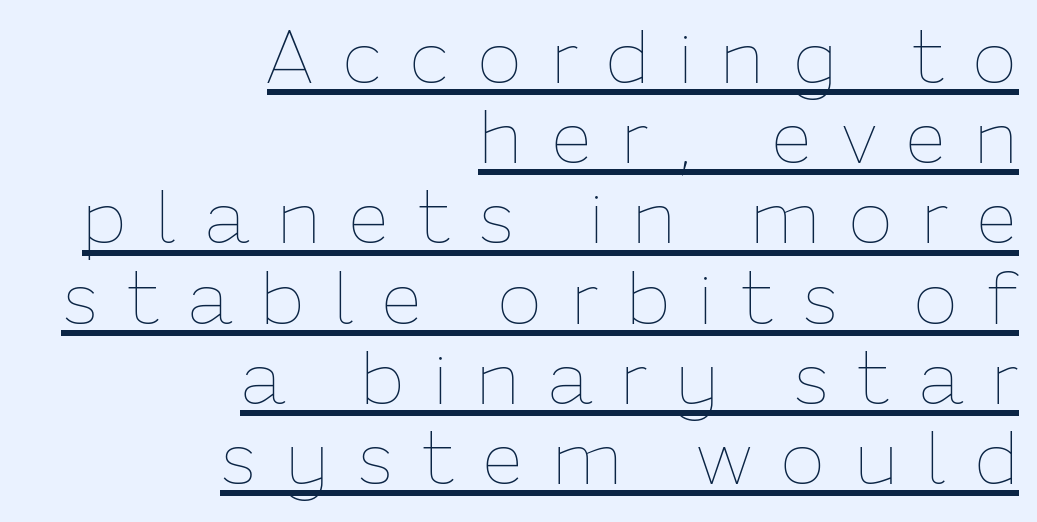
Q: Is the text bold? A: No.
Q: Is the text italic (slanted)? A: No, it is upright.
Q: Is the text underlined? A: Yes.
Q: How is the paragraph aligned? A: Right-aligned.
Q: Is the spacing between letters normal or unusually wide? A: Unusually wide.
Q: Is the spacing between lines tight, normal or loose? A: Tight.
Q: Width (condensed, normal, or wide)? A: Normal.
Q: Stroke contrast? A: Low.
Q: x-height? A: Medium.
Q: Monospaced? A: No.
